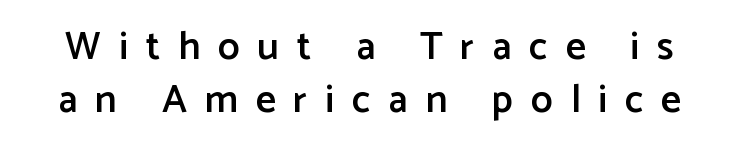
Q: Is the text bold? A: Semi-bold.
Q: Is the text italic (slanted)? A: No, it is upright.
Q: Is the typeface a serif or a sans-serif typeface? A: Sans-serif.
Q: Is the text underlined? A: No.
Q: Is the spacing between letters normal or unusually wide? A: Unusually wide.
Q: Is the spacing between lines tight, normal or loose? A: Normal.
Q: Width (condensed, normal, or wide)? A: Normal.
Q: Stroke contrast? A: Low.
Q: x-height? A: Medium.
Q: Monospaced? A: No.
